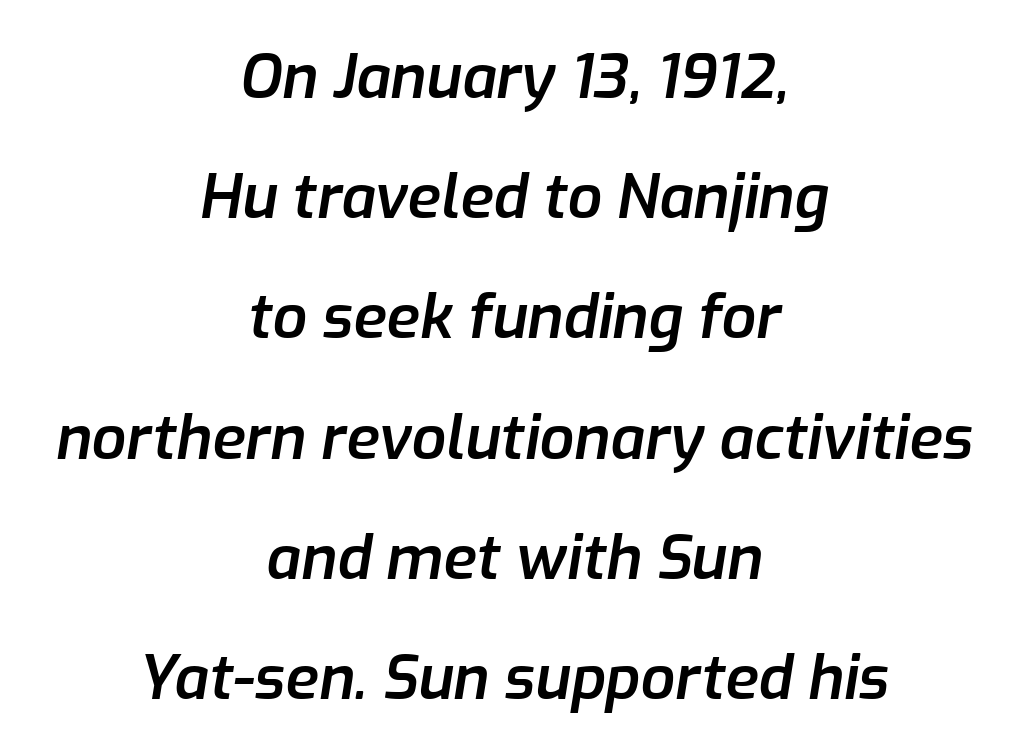
Q: Is the text bold? A: Semi-bold.
Q: Is the text italic (slanted)? A: Yes, it leans right by about 9 degrees.
Q: Is the text underlined? A: No.
Q: How is the paragraph aligned? A: Centered.
Q: Is the spacing between letters normal or unusually wide? A: Normal.
Q: Is the spacing between lines tight, normal or loose? A: Loose.
Q: Width (condensed, normal, or wide)? A: Normal.
Q: Stroke contrast? A: Low.
Q: x-height? A: Medium.
Q: Monospaced? A: No.
